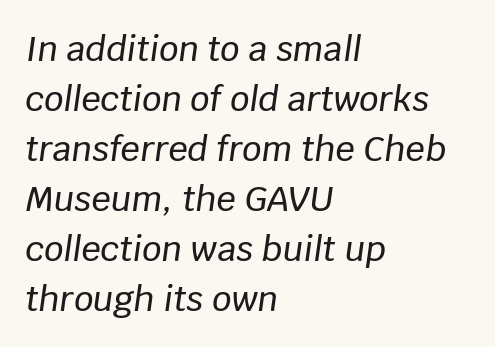
The specimen omits any rule beneath the text block's lines. What's the leading like? Ordinary, nothing unusual. Characters are canted at an angle relative to the baseline's perpendicular. Is this a fixed-width face? No — the glyphs have proportional, varying widths. This rendering uses left alignment, leaving the right contour irregular.
